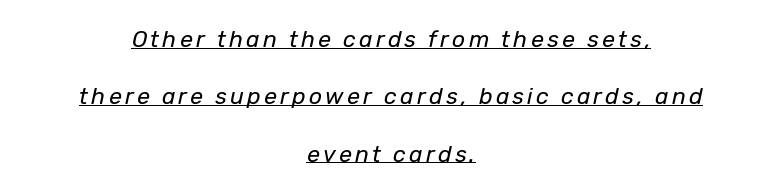
{"italic": "yes", "lean": "right", "slant_degrees": 12, "bold": "no", "underline": "yes", "align": "center", "line_spacing": "loose", "line_spacing_ratio": 2.49, "glyph_px": 23}
